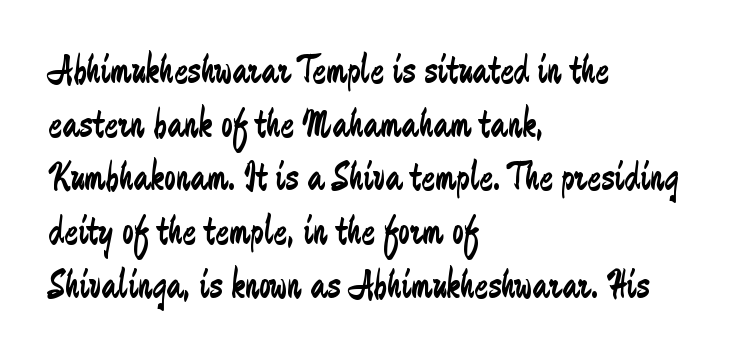
Caption: face not bold, strokes unweighted. Students, note that the glyphs here touch the page at normal intervals. Each letter's strokes conclude bluntly, with no projecting serifs. Character widths vary here, with narrow letters taking less room than wide ones.
